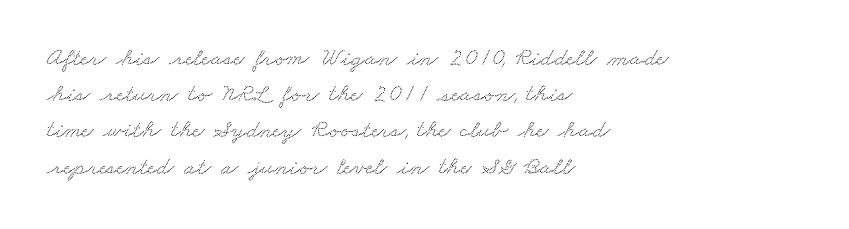
Q: Is the text underlined? A: No.
Q: How is the paragraph aligned? A: Left-aligned.
Q: Is the spacing between letters normal or unusually wide? A: Normal.
Q: Is the spacing between lines tight, normal or loose? A: Normal.
